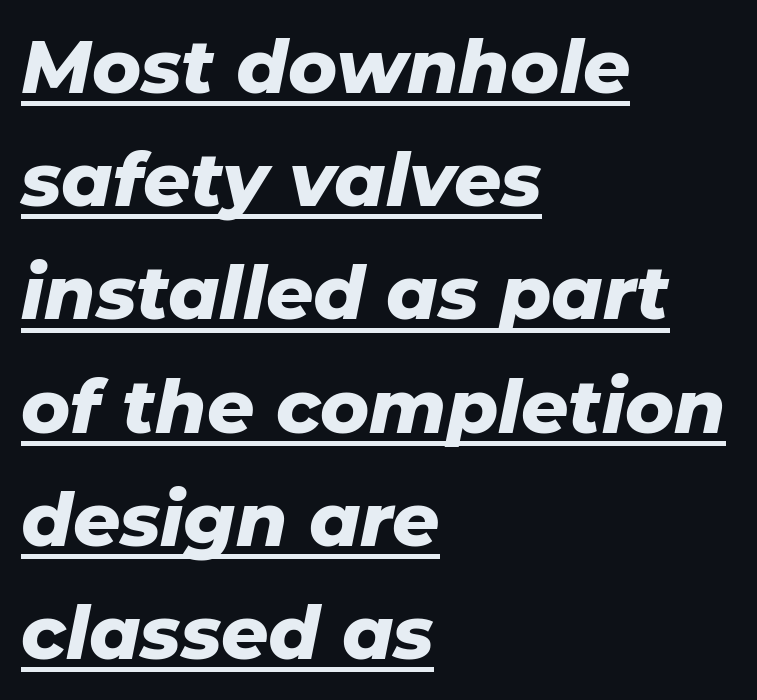
Q: Is the text bold? A: Yes.
Q: Is the text italic (slanted)? A: Yes, it leans right by about 11 degrees.
Q: Is the text underlined? A: Yes.
Q: How is the paragraph aligned? A: Left-aligned.
Q: Is the spacing between letters normal or unusually wide? A: Normal.
Q: Is the spacing between lines tight, normal or loose? A: Normal.
Q: Width (condensed, normal, or wide)? A: Normal.
Q: Stroke contrast? A: Low.
Q: x-height? A: Medium.
Q: Monospaced? A: No.
